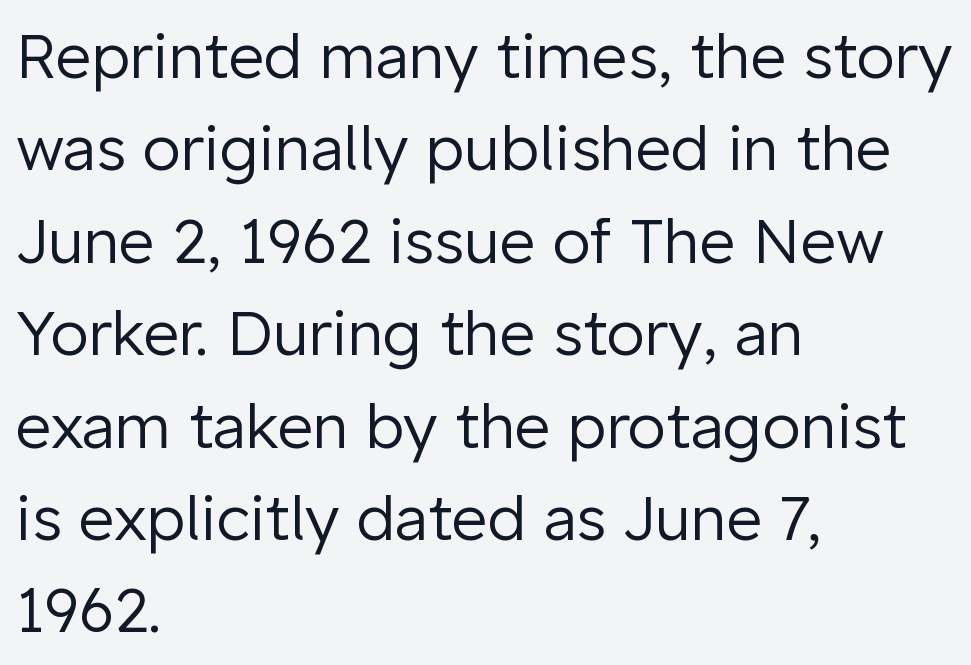
{"serif": "no", "italic": "no", "bold": "no", "weight": "regular", "width": "normal", "stroke_contrast": "low", "x_height": "medium", "monospaced": "no", "underline": "no", "align": "left", "line_spacing": "normal", "line_spacing_ratio": 1.49, "letter_spacing": "normal", "letter_spacing_em": 0.0, "glyph_px": 62}
